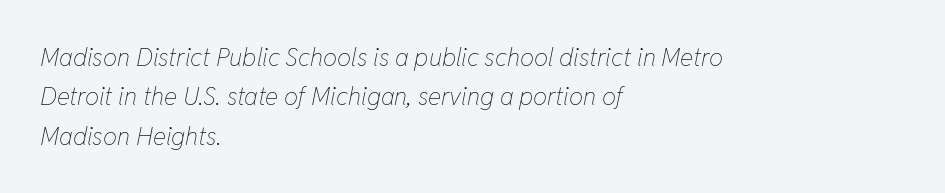
Q: Is the text bold? A: No.
Q: Is the text italic (slanted)? A: Yes, it leans right by about 11 degrees.
Q: Is the text underlined? A: No.
Q: How is the paragraph aligned? A: Left-aligned.
Q: Is the spacing between letters normal or unusually wide? A: Normal.
Q: Is the spacing between lines tight, normal or loose? A: Normal.
